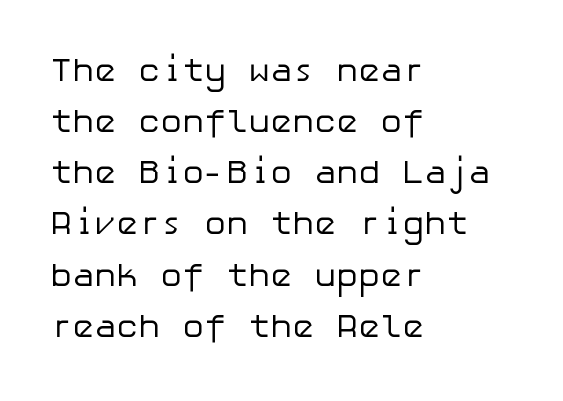
Q: Is the text bold? A: No.
Q: Is the text italic (slanted)? A: No, it is upright.
Q: Is the typeface a serif or a sans-serif typeface? A: Sans-serif.
Q: Is the text underlined? A: No.
Q: How is the paragraph aligned? A: Left-aligned.
Q: Is the spacing between letters normal or unusually wide? A: Normal.
Q: Is the spacing between lines tight, normal or loose? A: Normal.
Q: Width (condensed, normal, or wide)? A: Normal.
Q: Stroke contrast? A: Low.
Q: x-height? A: Medium.
